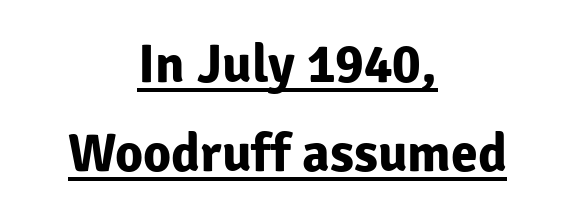
The image shows 54 px bold sans-serif type, upright; set centered, normal line spacing (1.65x), normal letter spacing, underlined; low stroke contrast and a medium x-height.
